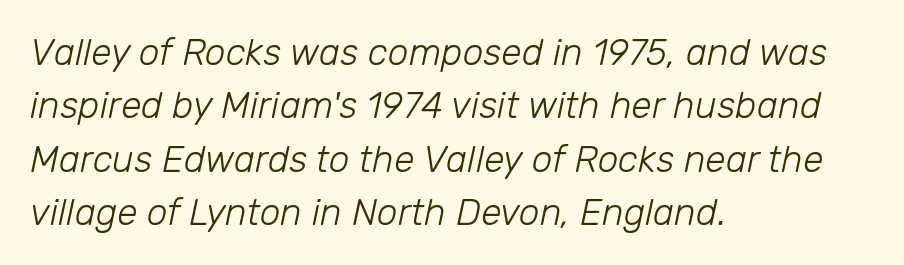
The image shows 37 px light type, italic (leaning right); set left-aligned, normal line spacing (1.44x), normal letter spacing, not underlined; low stroke contrast and a medium x-height.
